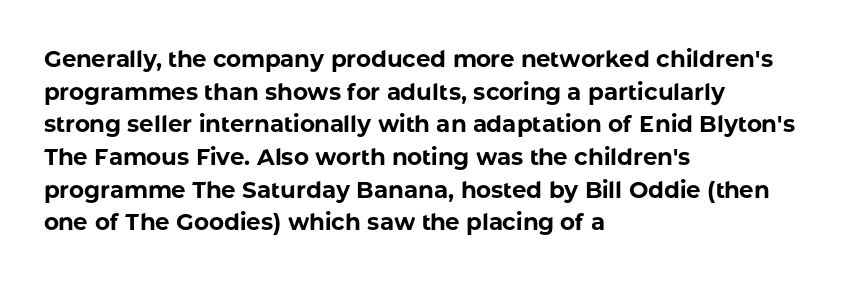
{"italic": "no", "bold": "yes", "underline": "no", "align": "left", "line_spacing": "normal", "line_spacing_ratio": 1.42, "letter_spacing": "normal", "letter_spacing_em": 0.0, "glyph_px": 23}
